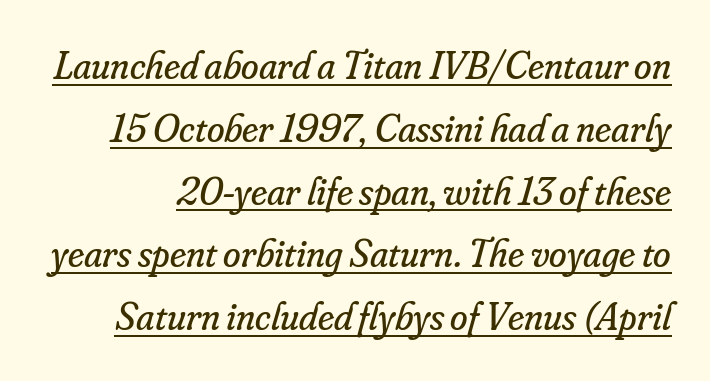
Q: Is the text bold? A: No.
Q: Is the text italic (slanted)? A: Yes, it leans right by about 16 degrees.
Q: Is the typeface a serif or a sans-serif typeface? A: Serif.
Q: Is the text underlined? A: Yes.
Q: Is the spacing between letters normal or unusually wide? A: Normal.
Q: Is the spacing between lines tight, normal or loose? A: Normal.
Q: Width (condensed, normal, or wide)? A: Normal.
Q: Stroke contrast? A: Low.
Q: x-height? A: Small.
Q: Monospaced? A: No.
